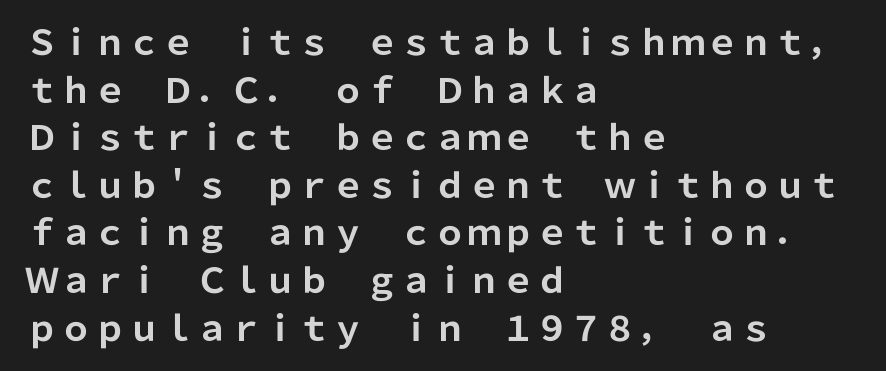
Spacing verdict: proportional, widths tailored to each character. Spacing between characters is what you'd get straight out of the box. Plenty of ink on the page — the face is bold. The typeface chosen for these lines omits serifs. The rows are spaced the way most documents space them. The rag falls on the right side of this text block.
